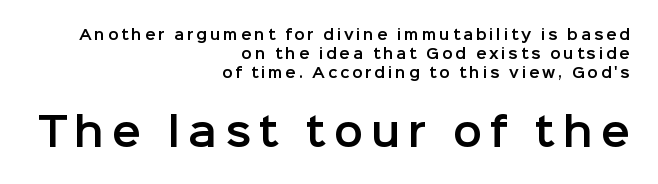
The image shows 39 px sans-serif type, upright; set right-aligned, normal line spacing (1.34x), not underlined; the second (bottom) block is 2.79x larger; low stroke contrast and a medium x-height.
